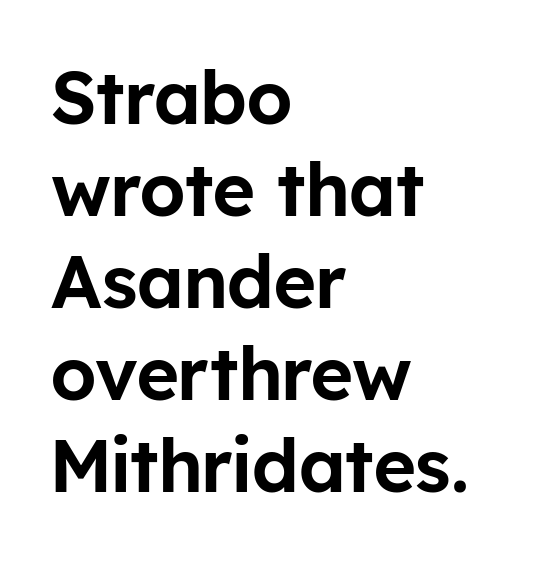
The image shows 73 px sans-serif type, upright; set left-aligned, normal line spacing (1.26x), normal letter spacing, not underlined; low stroke contrast and a medium x-height.
